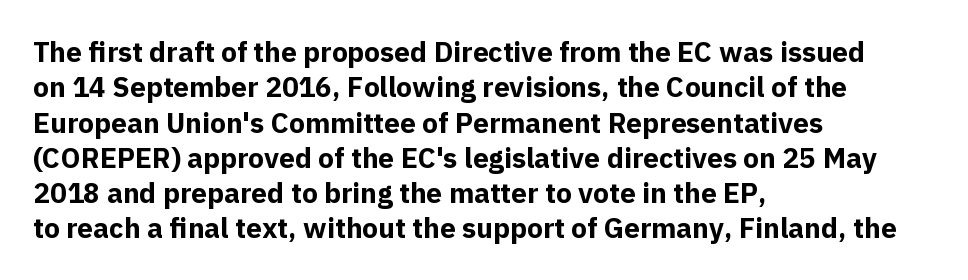
{"serif": "no", "italic": "no", "bold": "yes", "weight": "bold", "width": "normal", "x_height": "medium", "monospaced": "no", "underline": "no", "align": "left", "line_spacing": "normal", "line_spacing_ratio": 1.26, "letter_spacing": "normal", "letter_spacing_em": 0.0, "glyph_px": 28}
